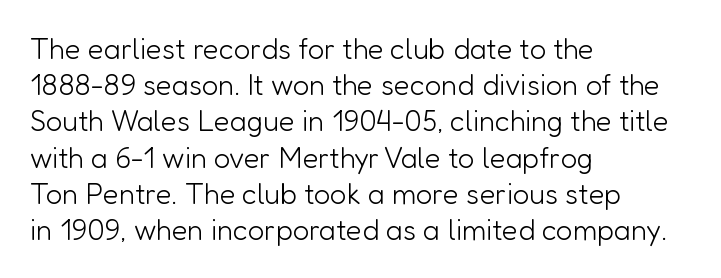
The image shows 29 px light sans-serif type, upright; set left-aligned, normal line spacing (1.25x), normal letter spacing, not underlined; low stroke contrast and a medium x-height.
